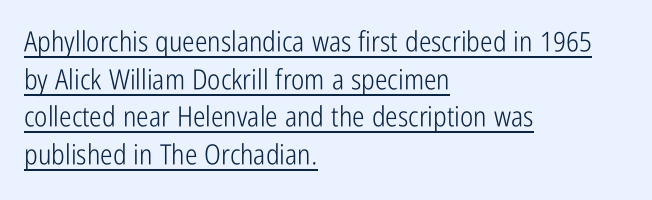
One-word summary of the alignment: left. Every word sits above its own underline. Students, observe: this is what conventionally led text looks like. The type sits square on the baseline with zero lean. Think standard paragraph weight, or any step lighter than that. Each word holds together tightly as a unit, with standard inter-letter gaps.
